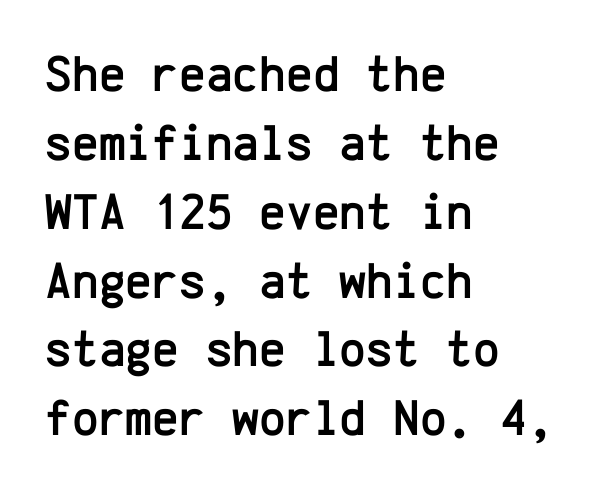
Q: Is the text italic (slanted)? A: No, it is upright.
Q: Is the typeface a serif or a sans-serif typeface? A: Sans-serif.
Q: Is the text underlined? A: No.
Q: How is the paragraph aligned? A: Left-aligned.
Q: Is the spacing between letters normal or unusually wide? A: Normal.
Q: Is the spacing between lines tight, normal or loose? A: Normal.
Q: Width (condensed, normal, or wide)? A: Normal.
Q: Stroke contrast? A: Low.
Q: x-height? A: Medium.
Q: Monospaced? A: Yes.
